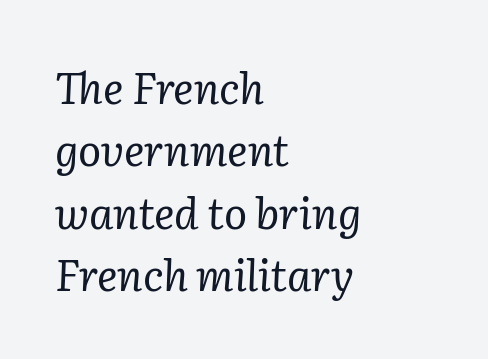
{"serif": "yes", "italic": "yes", "lean": "right", "slant_degrees": 2, "bold": "no", "weight": "regular", "width": "normal", "stroke_contrast": "low", "x_height": "medium", "monospaced": "no", "underline": "no", "align": "left", "line_spacing": "normal", "line_spacing_ratio": 1.45, "letter_spacing": "normal", "letter_spacing_em": 0.0, "glyph_px": 43}
